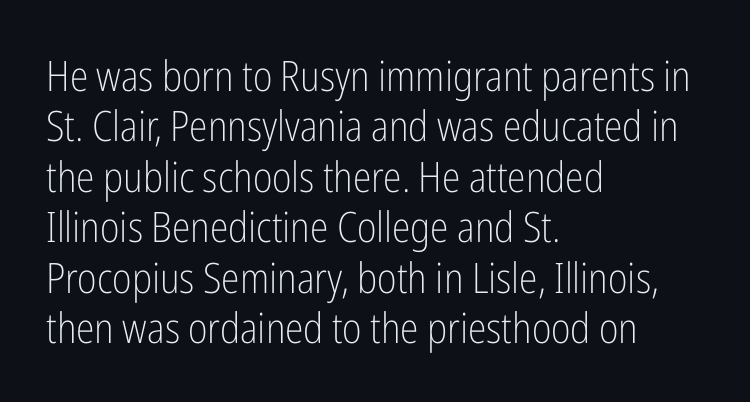
{"serif": "no", "italic": "no", "bold": "no", "weight": "light", "width": "condensed", "stroke_contrast": "low", "x_height": "medium", "monospaced": "no", "underline": "no", "align": "left", "line_spacing_ratio": 1.2, "letter_spacing": "normal", "letter_spacing_em": 0.0, "glyph_px": 42}
